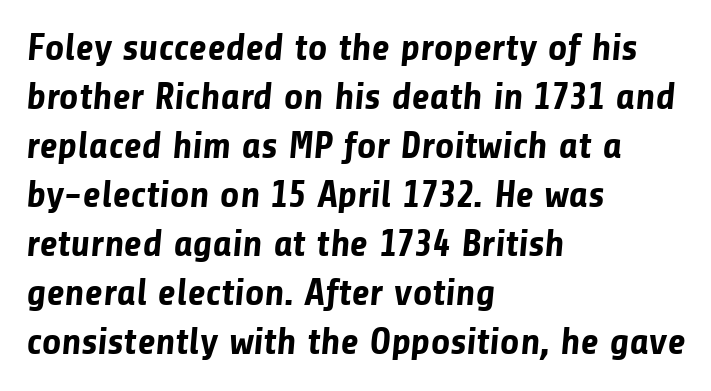
Q: Is the text bold? A: Yes.
Q: Is the typeface a serif or a sans-serif typeface? A: Sans-serif.
Q: Is the text underlined? A: No.
Q: How is the paragraph aligned? A: Left-aligned.
Q: Is the spacing between letters normal or unusually wide? A: Normal.
Q: Is the spacing between lines tight, normal or loose? A: Normal.
Q: Width (condensed, normal, or wide)? A: Normal.
Q: Stroke contrast? A: Low.
Q: x-height? A: Medium.
Q: Monospaced? A: No.
